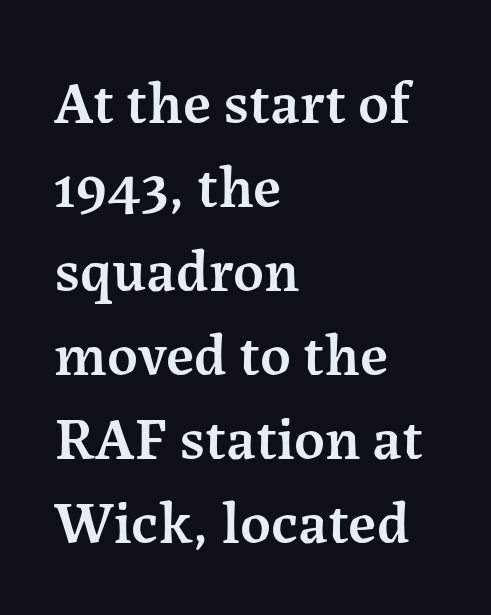
The image shows 60 px semibold serif type, upright; set left-aligned, normal line spacing (1.4x), normal letter spacing, not underlined; medium stroke contrast and a medium x-height.
